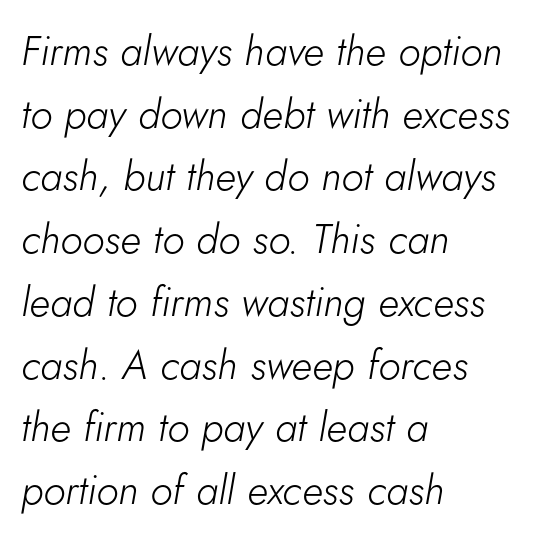
The weight tops out at a normal text grade. The face used here is proportionally spaced, like ordinary book or web type. A normal amount of white space separates one row of letters from the next. Is the block centered? No — it sits flush against the left margin.
